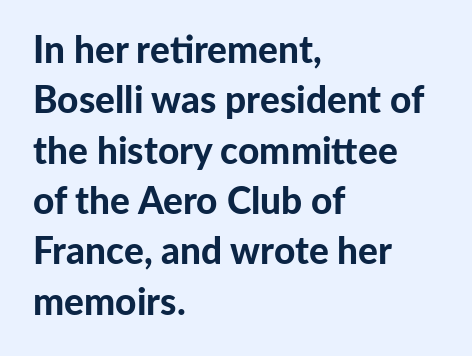
{"serif": "no", "italic": "no", "bold": "yes", "weight": "bold", "width": "normal", "stroke_contrast": "low", "x_height": "medium", "monospaced": "no", "underline": "no", "align": "left", "line_spacing": "normal", "line_spacing_ratio": 1.36, "letter_spacing": "normal", "letter_spacing_em": 0.0, "glyph_px": 37}
